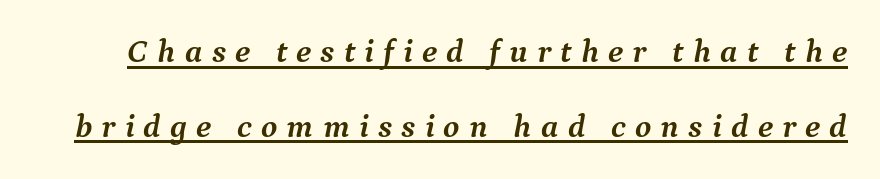
Looks like regular typesetting: each glyph gets only the width it needs. Weight: bold. Students, observe: this is what heavily led, spacious text looks like. Underlining? Definitely there. Observe the lean: these are italic letterforms.
